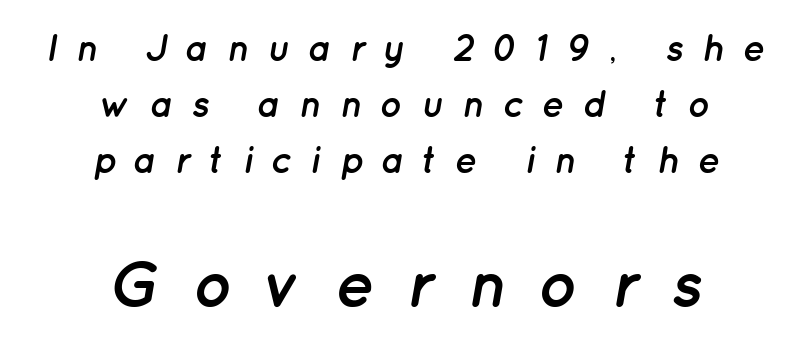
The image shows 65 px semibold type, italic (leaning right); set centered, normal line spacing (1.51x), unusually wide letter spacing (+0.49 em), not underlined; the second (bottom) block is 1.76x larger; low stroke contrast and a medium x-height.
